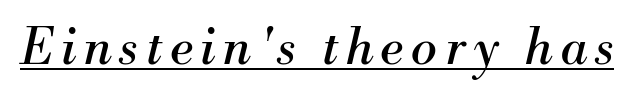
The image shows 49 px regular-weight serif type, italic (leaning right); set underlined; medium stroke contrast and a small x-height.
